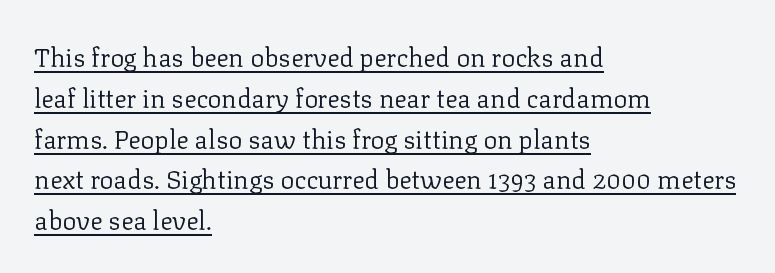
Q: Is the text bold? A: No.
Q: Is the text italic (slanted)? A: No, it is upright.
Q: Is the text underlined? A: Yes.
Q: How is the paragraph aligned? A: Left-aligned.
Q: Is the spacing between letters normal or unusually wide? A: Normal.
Q: Is the spacing between lines tight, normal or loose? A: Normal.
